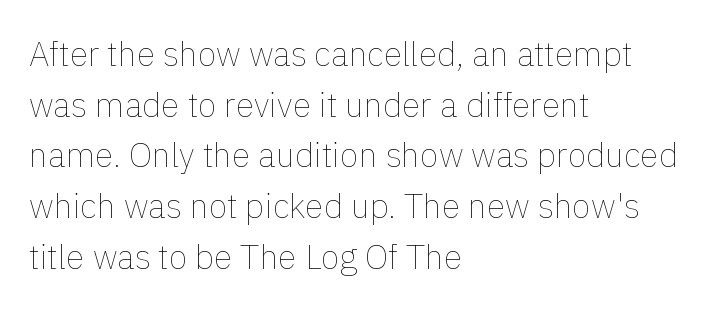
Rows of type keep a routine distance in the vertical direction. The paragraph has a hard left edge and a soft right edge. This is the regular roman posture of the typeface. Do the characters align in a grid? No, the font is proportional. The strokes carry an ordinary text weight at most. The tracking reads as untouched default to a designer's eye.
